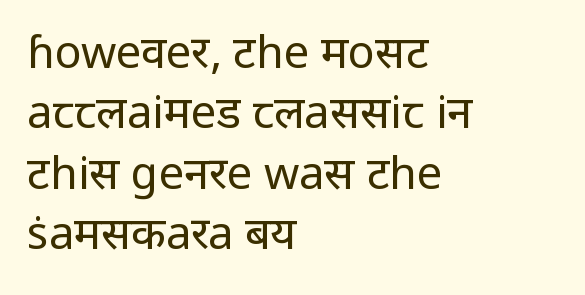
{"serif": "no", "italic": "no", "bold": "no", "weight": "regular", "width": "normal", "stroke_contrast": "low", "x_height": "medium", "monospaced": "no", "underline": "no", "align": "left", "line_spacing": "normal", "line_spacing_ratio": 1.34, "letter_spacing": "normal", "letter_spacing_em": 0.0, "glyph_px": 45}
